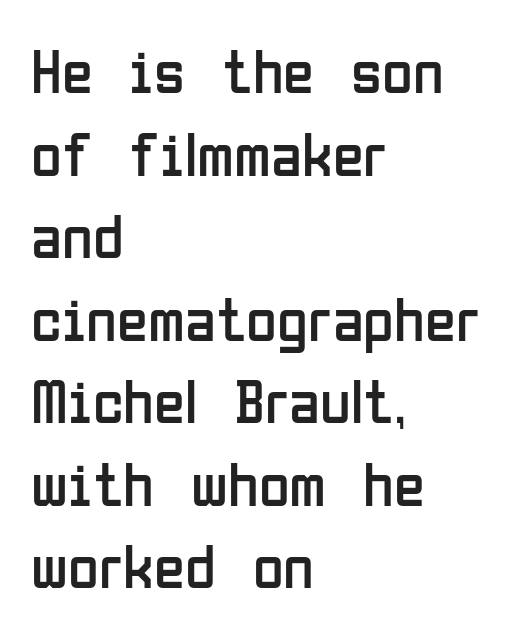
{"serif": "no", "italic": "no", "bold": "no", "weight": "regular", "width": "condensed", "stroke_contrast": "low", "x_height": "medium", "monospaced": "no", "underline": "no", "align": "left", "line_spacing": "normal", "line_spacing_ratio": 1.31, "letter_spacing": "normal", "letter_spacing_em": 0.0, "glyph_px": 63}
